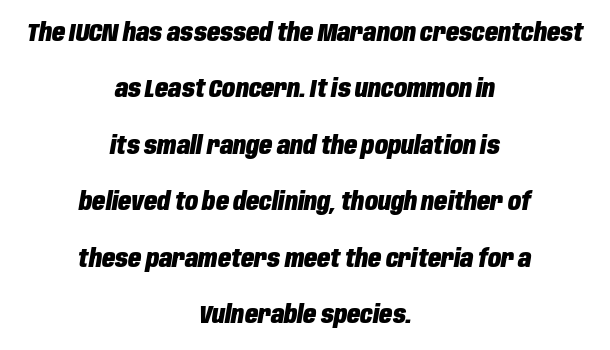
{"italic": "yes", "lean": "right", "slant_degrees": 10, "bold": "yes", "underline": "no", "align": "center", "line_spacing": "loose", "line_spacing_ratio": 2.35, "letter_spacing": "normal", "letter_spacing_em": 0.0, "glyph_px": 24}
